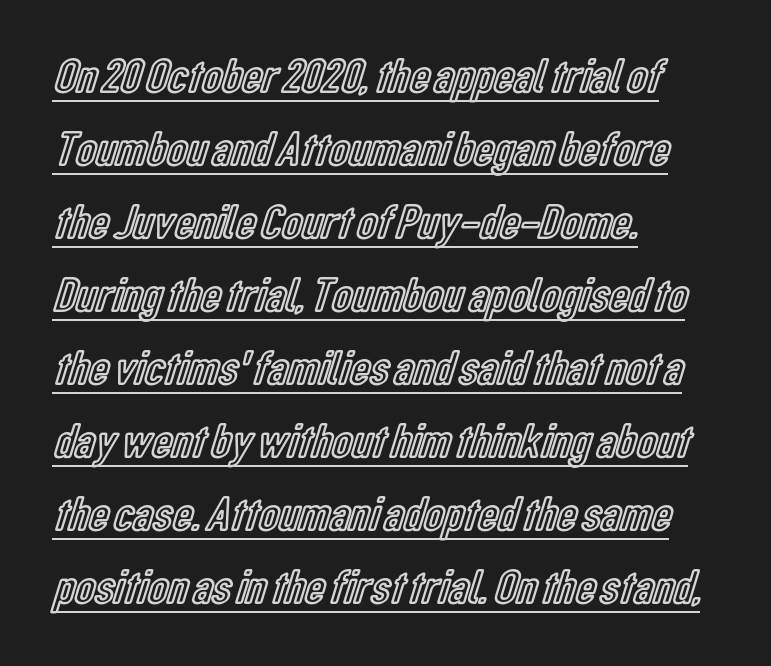
Q: Is the text italic (slanted)? A: Yes.
Q: Is the text underlined? A: Yes.
Q: How is the paragraph aligned? A: Left-aligned.
Q: Is the spacing between letters normal or unusually wide? A: Normal.
Q: Is the spacing between lines tight, normal or loose? A: Normal.
Q: Width (condensed, normal, or wide)? A: Condensed.
Q: x-height? A: Medium.
Q: Monospaced? A: No.
